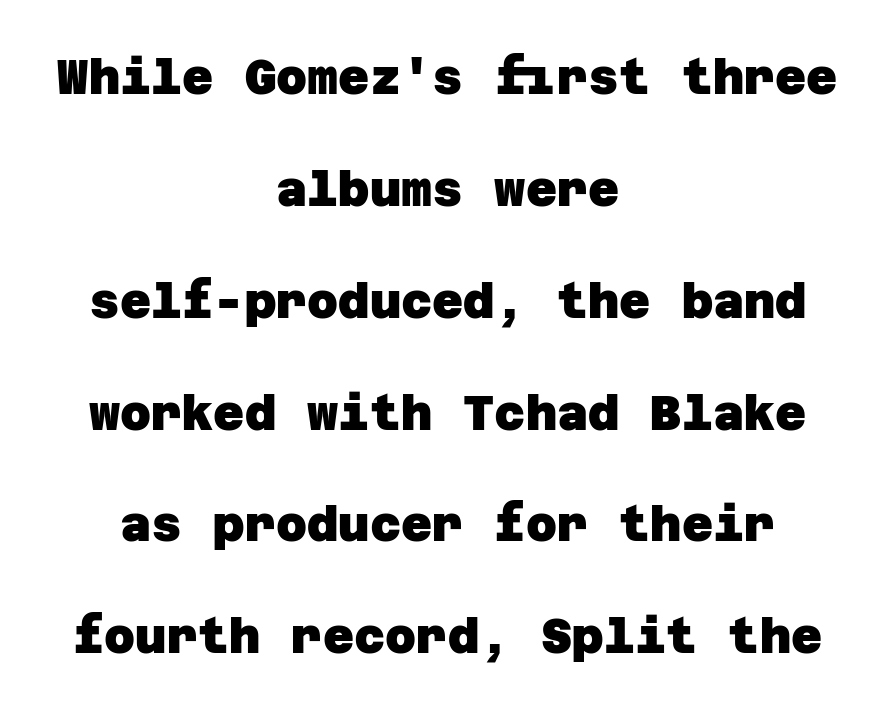
The rendering positions every line midway between the sides. The typesetting leans heavy: a genuine bold. One glance says open: line gaps are wider than usual. The letters carry no serifs — their stems end cleanly without finishing strokes. Nothing unusual about the tracking: characters are spaced as the font intends. Just letters on the line, the space beneath them empty.
